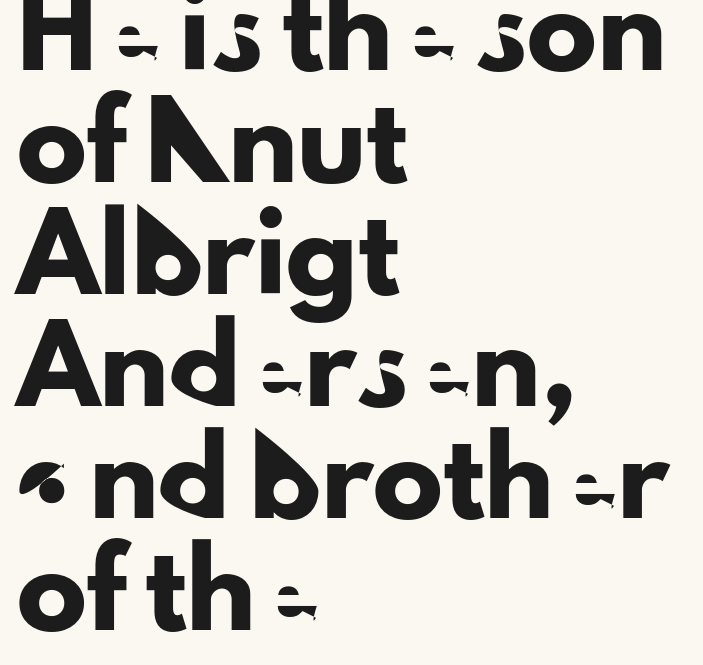
Has an underline been added? It has not. A typesetter would label this face a sans. Students, note that the glyphs here touch the page at normal intervals. Alignment: flush left. What's the leading like? Ordinary, nothing unusual. Spacing verdict: proportional, widths tailored to each character.
